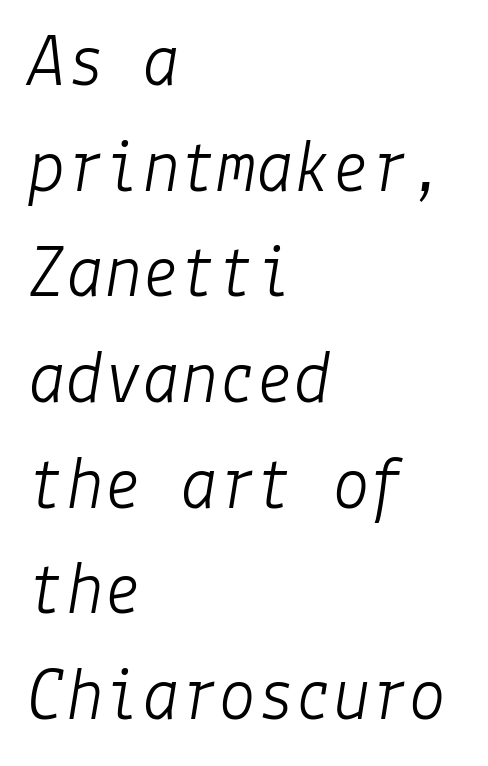
No word sits above an underline. Is the type heavy? It reads as light-to-regular instead. Default kerning and tracking; the words read as compact shapes. A normal amount of white space separates one row of letters from the next. This is oblique type, the kind used for emphasis or titles. Where is the straight margin? On the left.
